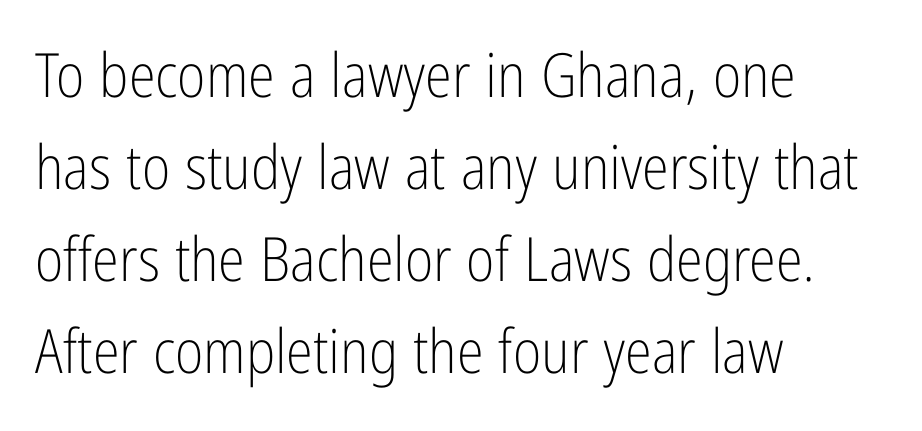
The image shows 61 px light, condensed sans-serif type, upright; set left-aligned, normal line spacing (1.51x), normal letter spacing, not underlined; low stroke contrast and a medium x-height.
